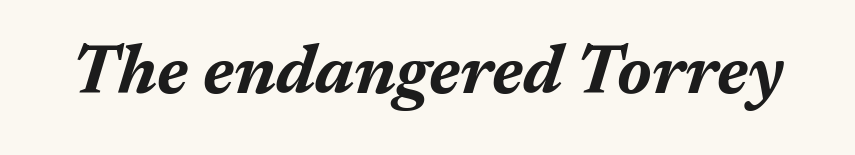
Q: Is the text bold? A: Yes.
Q: Is the text italic (slanted)? A: Yes, it leans right by about 17 degrees.
Q: Is the text underlined? A: No.
Q: Is the spacing between letters normal or unusually wide? A: Normal.
Q: Width (condensed, normal, or wide)? A: Normal.
Q: Stroke contrast? A: Medium.
Q: x-height? A: Medium.
Q: Monospaced? A: No.
